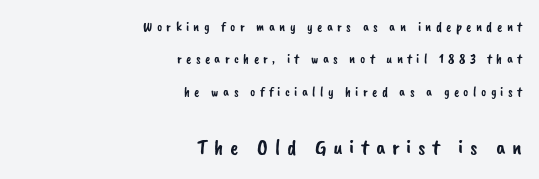
The image shows 22 px text type; set right-aligned, loose line spacing (2.32x), unusually wide letter spacing (+0.31 em), not underlined; the second (bottom) block is 1.57x larger.
